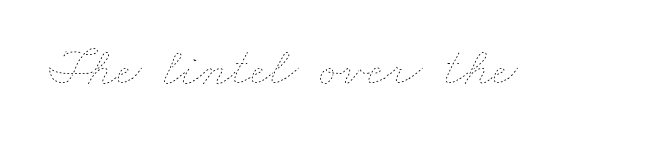
{"bold": "no", "weight": "thin", "width": "wide", "stroke_contrast": "low", "x_height": "small", "monospaced": "no", "underline": "no", "letter_spacing": "normal", "letter_spacing_em": 0.0, "glyph_px": 55}
